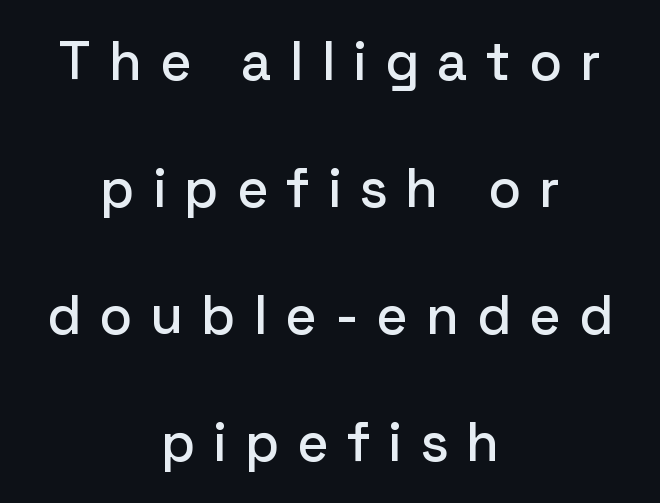
The image shows 54 px sans-serif type, upright; set centered, loose line spacing (2.35x), unusually wide letter spacing (+0.33 em), not underlined; low stroke contrast and a medium x-height.
